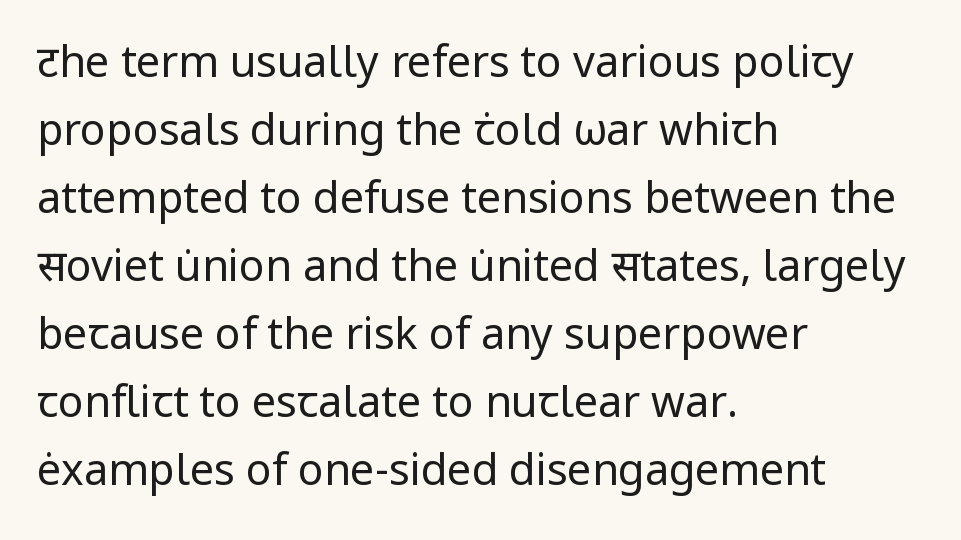
Q: Is the text bold? A: No.
Q: Is the text italic (slanted)? A: No, it is upright.
Q: Is the typeface a serif or a sans-serif typeface? A: Sans-serif.
Q: Is the text underlined? A: No.
Q: How is the paragraph aligned? A: Left-aligned.
Q: Is the spacing between letters normal or unusually wide? A: Normal.
Q: Is the spacing between lines tight, normal or loose? A: Normal.
Q: Width (condensed, normal, or wide)? A: Normal.
Q: Stroke contrast? A: Low.
Q: x-height? A: Medium.
Q: Monospaced? A: No.
